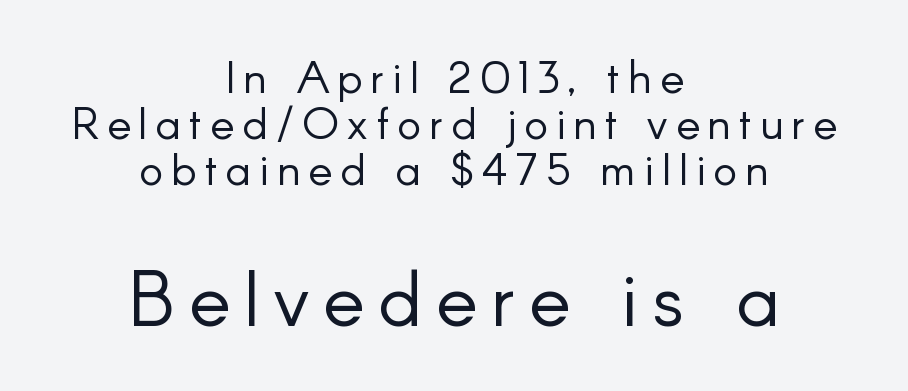
{"serif": "no", "italic": "no", "bold": "no", "weight": "light", "width": "normal", "stroke_contrast": "low", "x_height": "small", "monospaced": "no", "underline": "no", "align": "center", "line_spacing": "tight", "line_spacing_ratio": 1.02, "larger_block": "second", "size_ratio": 1.73, "glyph_px": 78}
